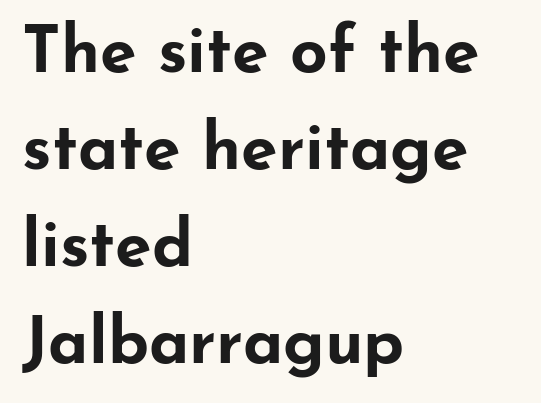
The image shows 66 px bold, wide sans-serif type, upright; set left-aligned, normal line spacing (1.47x), normal letter spacing, not underlined; low stroke contrast and a small x-height.
